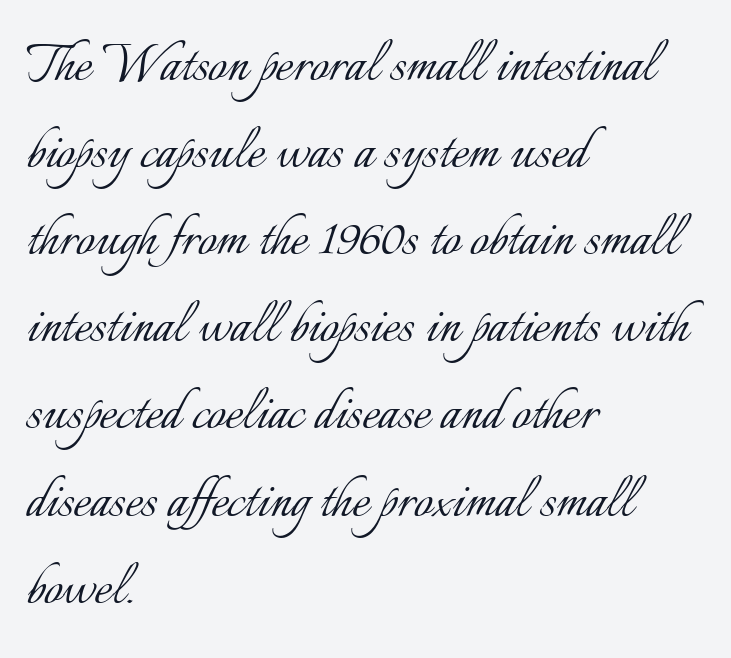
{"bold": "no", "weight": "light", "width": "normal", "stroke_contrast": "low", "x_height": "small", "monospaced": "no", "underline": "no", "align": "left", "line_spacing": "normal", "line_spacing_ratio": 1.32, "letter_spacing": "normal", "letter_spacing_em": 0.0, "glyph_px": 66}
